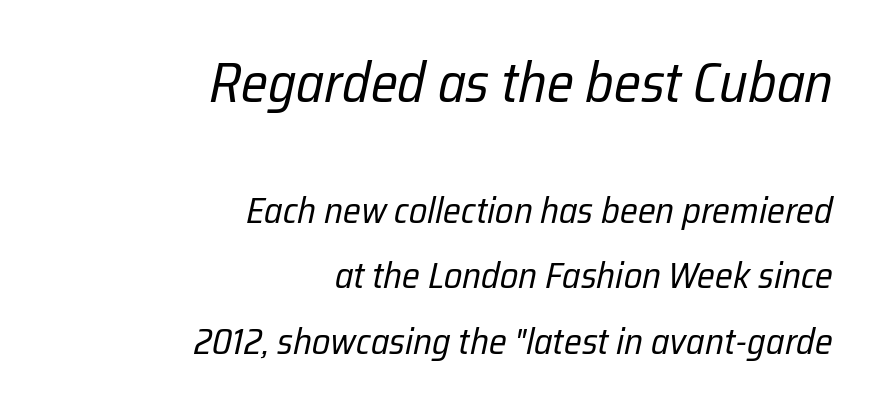
Inter-character spacing is left at the font's built-in metrics. Stems here are at most as thick as an everyday book face. Short and long lines alike share a common ending point at right. Bigger letters appear in the top chunk; the bottom chunk is reduced. This is oblique type, the kind used for emphasis or titles.
